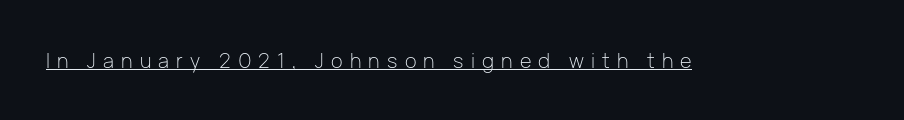
The image shows 20 px text type, upright; set unusually wide letter spacing (+0.36 em), underlined.
